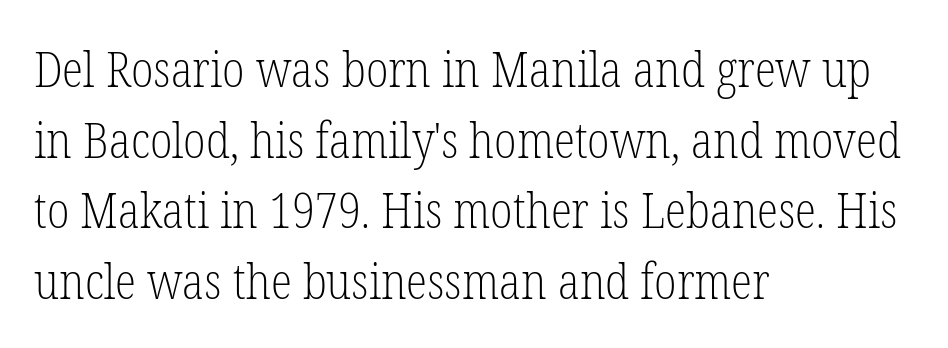
Q: Is the text bold? A: No.
Q: Is the text italic (slanted)? A: No, it is upright.
Q: Is the typeface a serif or a sans-serif typeface? A: Serif.
Q: Is the text underlined? A: No.
Q: How is the paragraph aligned? A: Left-aligned.
Q: Is the spacing between letters normal or unusually wide? A: Normal.
Q: Is the spacing between lines tight, normal or loose? A: Normal.
Q: Width (condensed, normal, or wide)? A: Condensed.
Q: Stroke contrast? A: Low.
Q: x-height? A: Medium.
Q: Monospaced? A: No.
